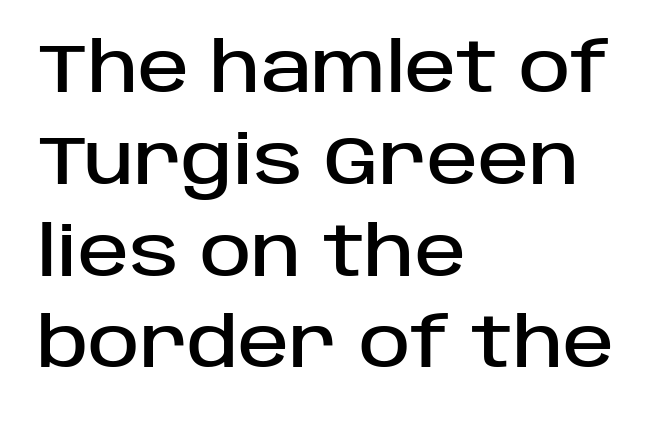
Q: Is the text italic (slanted)? A: No, it is upright.
Q: Is the typeface a serif or a sans-serif typeface? A: Sans-serif.
Q: Is the text underlined? A: No.
Q: How is the paragraph aligned? A: Left-aligned.
Q: Is the spacing between letters normal or unusually wide? A: Normal.
Q: Is the spacing between lines tight, normal or loose? A: Normal.
Q: Width (condensed, normal, or wide)? A: Normal.
Q: Stroke contrast? A: Low.
Q: x-height? A: Large.
Q: Monospaced? A: No.
